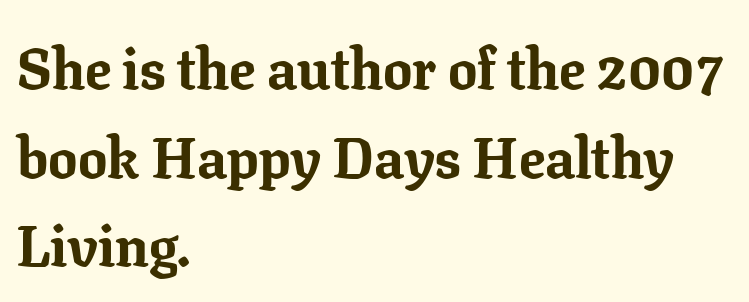
Q: Is the text bold? A: Yes.
Q: Is the text italic (slanted)? A: No, it is upright.
Q: Is the typeface a serif or a sans-serif typeface? A: Serif.
Q: Is the text underlined? A: No.
Q: How is the paragraph aligned? A: Left-aligned.
Q: Is the spacing between letters normal or unusually wide? A: Normal.
Q: Is the spacing between lines tight, normal or loose? A: Normal.
Q: Width (condensed, normal, or wide)? A: Normal.
Q: Stroke contrast? A: Low.
Q: x-height? A: Medium.
Q: Monospaced? A: No.
